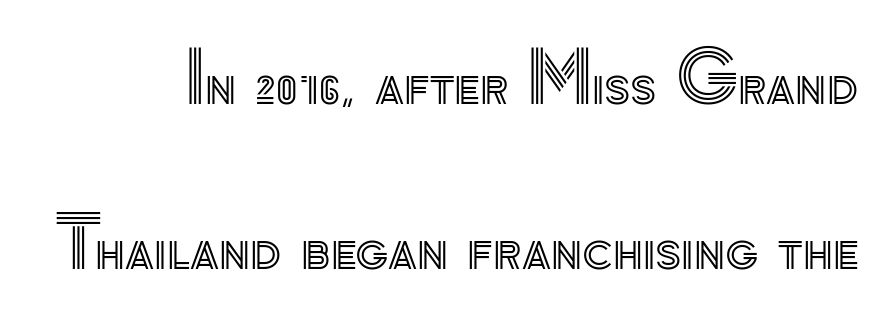
Q: Is the text italic (slanted)? A: No, it is upright.
Q: Is the text underlined? A: No.
Q: Is the spacing between letters normal or unusually wide? A: Normal.
Q: Is the spacing between lines tight, normal or loose? A: Loose.
Q: Width (condensed, normal, or wide)? A: Normal.
Q: x-height? A: Small.
Q: Monospaced? A: No.
